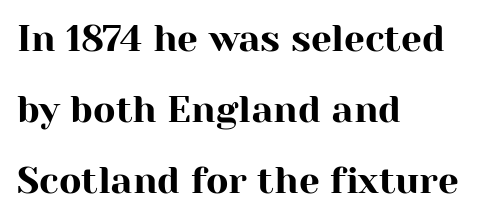
{"serif": "yes", "italic": "no", "width": "normal", "stroke_contrast": "high", "x_height": "medium", "monospaced": "no", "underline": "no", "align": "left", "line_spacing": "loose", "line_spacing_ratio": 1.92, "letter_spacing": "normal", "letter_spacing_em": 0.0, "glyph_px": 37}
